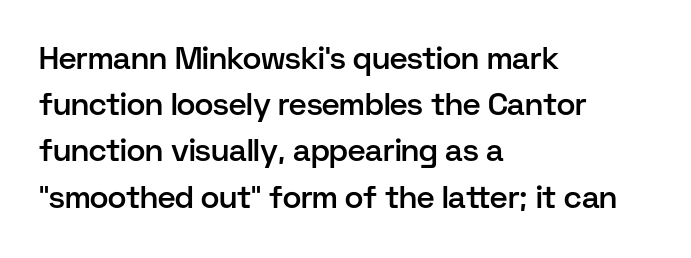
The letters advance in unequal steps, a hallmark of proportional type. Look at the tracking — it's just the regular setting, nothing added. Short and long lines alike share a common starting point at left. Students, this is semibold: more ink than regular, less than bold. The letters carry no serifs — their stems end cleanly without finishing strokes.
